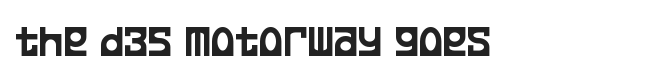
Quick note: not italic, upright. Any mark beneath the type? The region is blank. You could not count columns in this text — the font is proportionally spaced. This sample uses a sans-serif face. Caption: standard tracking, unaltered.
